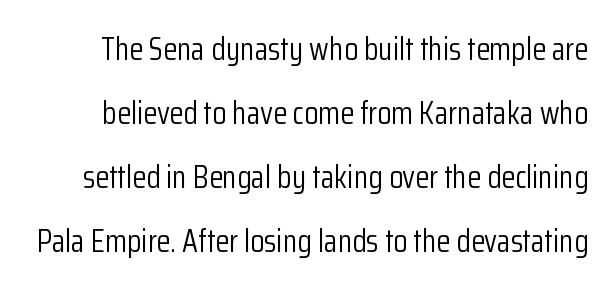
Q: Is the text bold? A: No.
Q: Is the text italic (slanted)? A: No, it is upright.
Q: Is the typeface a serif or a sans-serif typeface? A: Sans-serif.
Q: Is the text underlined? A: No.
Q: Is the spacing between letters normal or unusually wide? A: Normal.
Q: Is the spacing between lines tight, normal or loose? A: Loose.
Q: Width (condensed, normal, or wide)? A: Condensed.
Q: Stroke contrast? A: Low.
Q: x-height? A: Medium.
Q: Monospaced? A: No.
